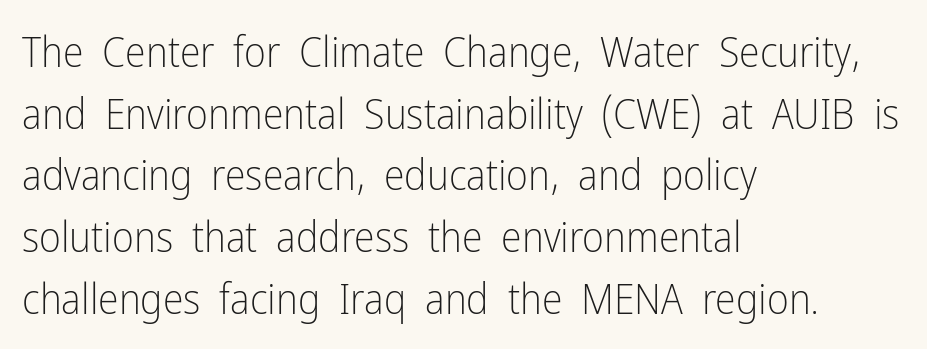
Quick note: underline off. The face used here is proportionally spaced, like ordinary book or web type. The horizontal fit of the characters is conventional and even. Whoever set this chose a conventional vertical rhythm. Stems and bowls with no extra thickness — not bold.
